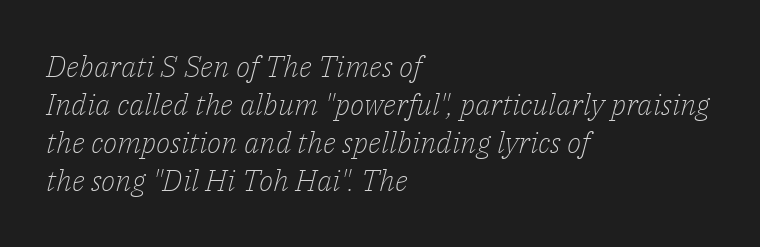
Q: Is the text bold? A: No.
Q: Is the text italic (slanted)? A: Yes, it leans right by about 14 degrees.
Q: Is the typeface a serif or a sans-serif typeface? A: Serif.
Q: Is the text underlined? A: No.
Q: How is the paragraph aligned? A: Left-aligned.
Q: Is the spacing between letters normal or unusually wide? A: Normal.
Q: Is the spacing between lines tight, normal or loose? A: Normal.
Q: Width (condensed, normal, or wide)? A: Normal.
Q: Stroke contrast? A: Low.
Q: x-height? A: Medium.
Q: Monospaced? A: No.
